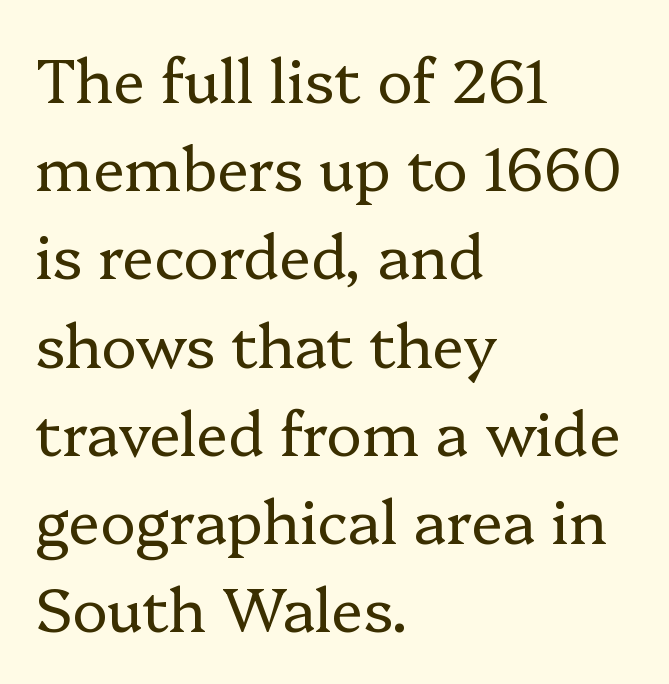
The image shows 60 px regular-weight serif type, upright; set left-aligned, normal line spacing (1.47x), normal letter spacing, not underlined; low stroke contrast and a medium x-height.
